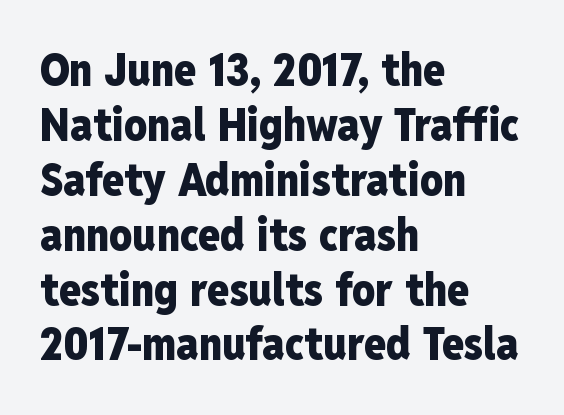
Q: Is the text bold? A: Yes.
Q: Is the text italic (slanted)? A: No, it is upright.
Q: Is the typeface a serif or a sans-serif typeface? A: Sans-serif.
Q: Is the text underlined? A: No.
Q: How is the paragraph aligned? A: Left-aligned.
Q: Is the spacing between letters normal or unusually wide? A: Normal.
Q: Width (condensed, normal, or wide)? A: Condensed.
Q: Stroke contrast? A: Low.
Q: x-height? A: Medium.
Q: Monospaced? A: No.
